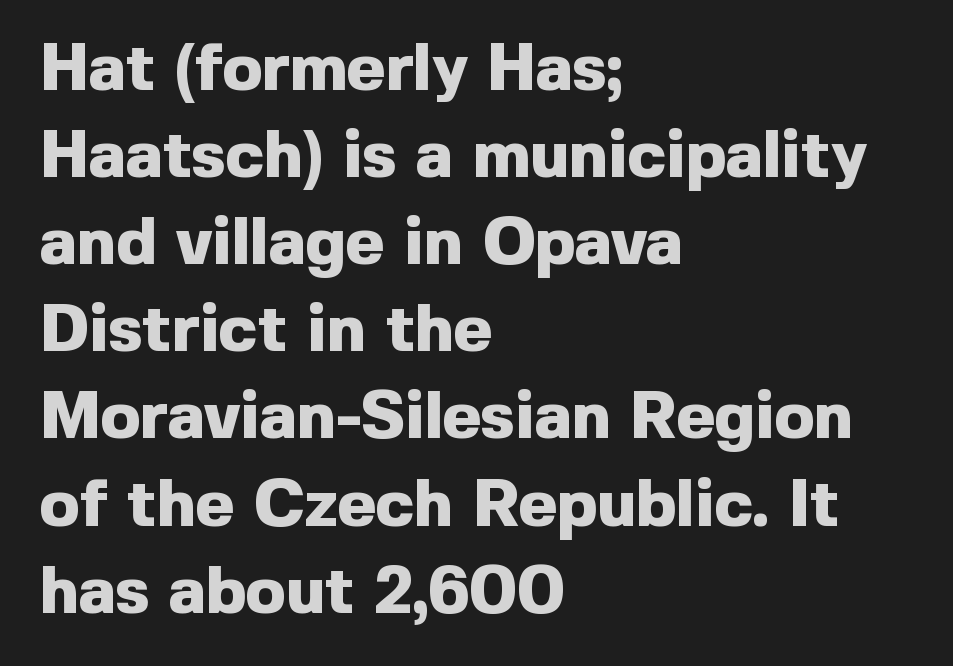
{"serif": "no", "italic": "no", "bold": "yes", "weight": "heavy", "width": "normal", "x_height": "medium", "monospaced": "no", "underline": "no", "align": "left", "line_spacing": "normal", "line_spacing_ratio": 1.32, "letter_spacing": "normal", "letter_spacing_em": 0.0, "glyph_px": 66}
